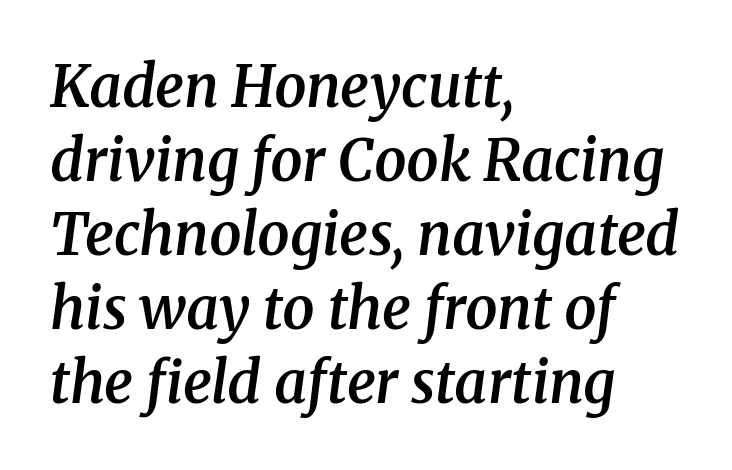
Q: Is the text bold? A: Semi-bold.
Q: Is the text italic (slanted)? A: Yes, it leans right by about 8 degrees.
Q: Is the typeface a serif or a sans-serif typeface? A: Serif.
Q: Is the text underlined? A: No.
Q: How is the paragraph aligned? A: Left-aligned.
Q: Is the spacing between letters normal or unusually wide? A: Normal.
Q: Is the spacing between lines tight, normal or loose? A: Normal.
Q: Width (condensed, normal, or wide)? A: Normal.
Q: Stroke contrast? A: Medium.
Q: x-height? A: Medium.
Q: Monospaced? A: No.
